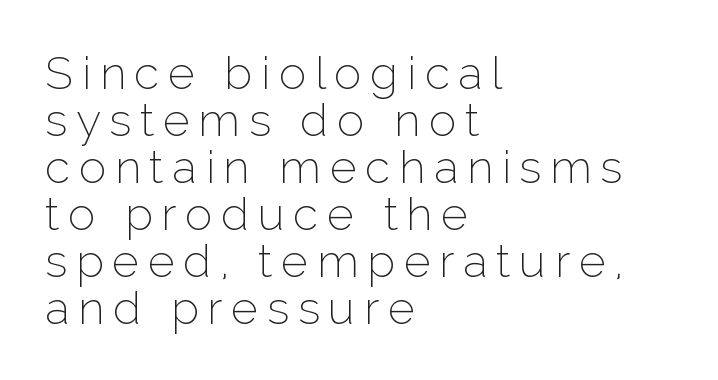
Weight: not bold — regular or lighter. The area under the type is left untouched. The rendering anchors every line to the left-hand side. What's the leading like? Squeezed, with rows nearly overlapping. The type sits square on the baseline with zero lean.
